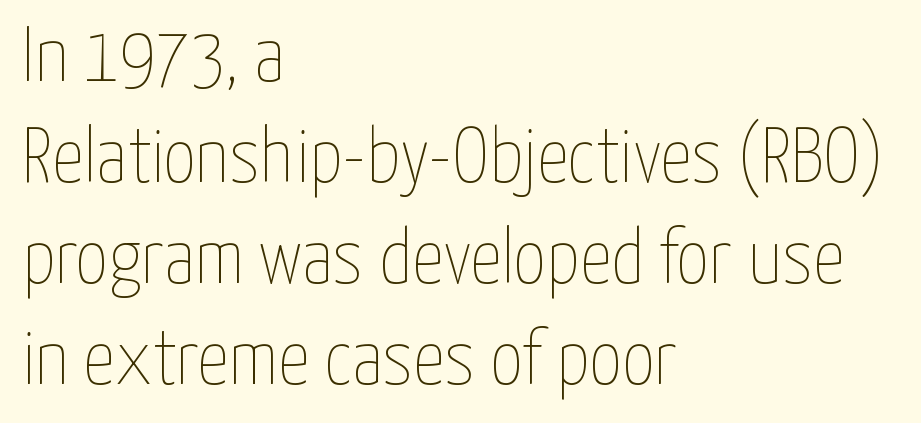
How would I describe the line gaps? Plain and ordinary. Characters remain perfectly vertical along every line. Note the varied advance widths — an 'i' is clearly narrower than an 'm'. Vertical stems look standard width or narrower in stroke.
